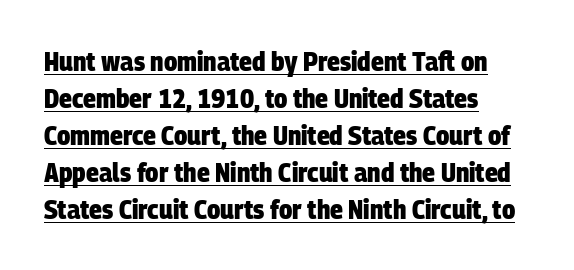
{"bold": "yes", "underline": "yes", "align": "left", "line_spacing": "normal", "line_spacing_ratio": 1.37, "letter_spacing": "normal", "letter_spacing_em": 0.0, "glyph_px": 27}
